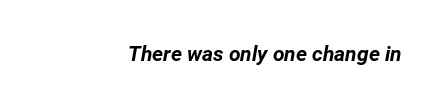
{"italic": "yes", "lean": "right", "slant_degrees": 12, "bold": "yes", "underline": "no", "letter_spacing": "normal", "letter_spacing_em": 0.0, "glyph_px": 21}
